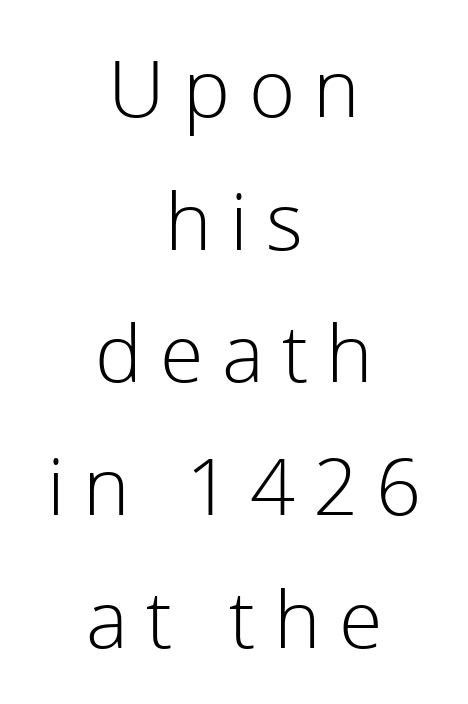
Q: Is the text bold? A: No.
Q: Is the text italic (slanted)? A: No, it is upright.
Q: Is the typeface a serif or a sans-serif typeface? A: Sans-serif.
Q: Is the text underlined? A: No.
Q: How is the paragraph aligned? A: Centered.
Q: Is the spacing between letters normal or unusually wide? A: Unusually wide.
Q: Is the spacing between lines tight, normal or loose? A: Normal.
Q: Width (condensed, normal, or wide)? A: Normal.
Q: x-height? A: Medium.
Q: Monospaced? A: No.
